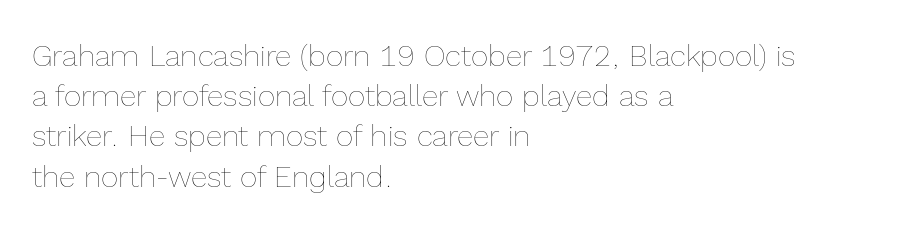
Q: Is the text bold? A: No.
Q: Is the text italic (slanted)? A: No, it is upright.
Q: Is the text underlined? A: No.
Q: How is the paragraph aligned? A: Left-aligned.
Q: Is the spacing between letters normal or unusually wide? A: Normal.
Q: Is the spacing between lines tight, normal or loose? A: Normal.
Q: Width (condensed, normal, or wide)? A: Normal.
Q: x-height? A: Medium.
Q: Monospaced? A: No.
